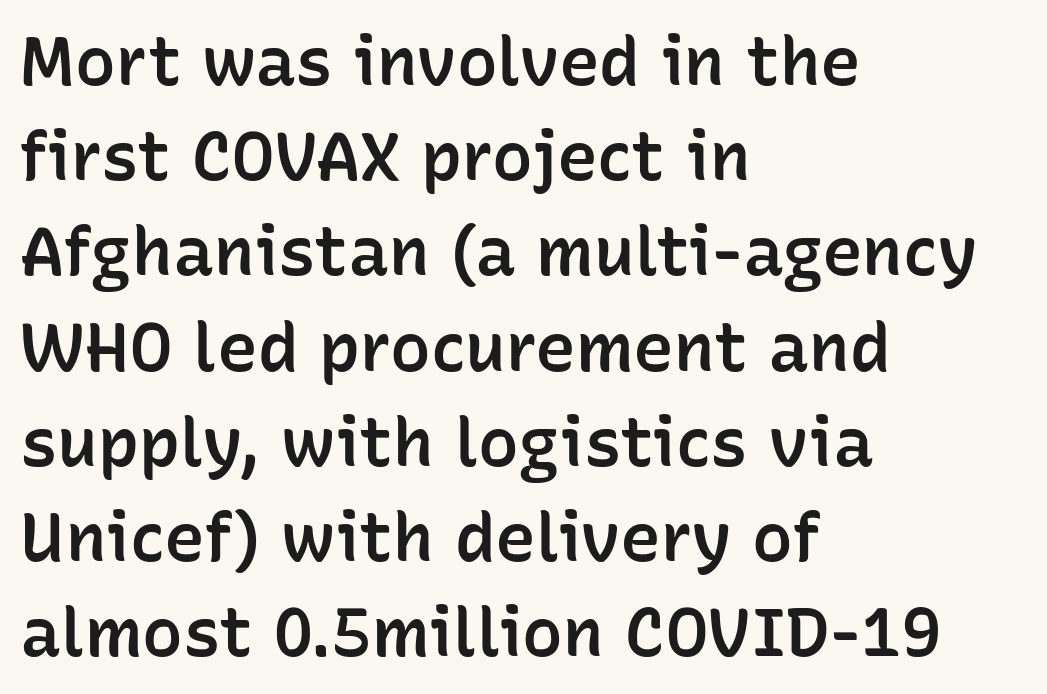
{"serif": "no", "italic": "no", "bold": "semi", "weight": "semibold", "width": "normal", "stroke_contrast": "low", "x_height": "medium", "monospaced": "no", "underline": "no", "align": "left", "line_spacing": "normal", "line_spacing_ratio": 1.4, "letter_spacing": "normal", "letter_spacing_em": 0.0, "glyph_px": 68}
